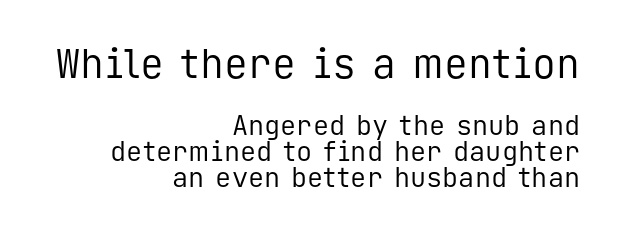
Q: Is the text bold? A: No.
Q: Is the text italic (slanted)? A: No, it is upright.
Q: Is the typeface a serif or a sans-serif typeface? A: Sans-serif.
Q: Is the text underlined? A: No.
Q: How is the paragraph aligned? A: Right-aligned.
Q: Is the spacing between letters normal or unusually wide? A: Normal.
Q: Is the spacing between lines tight, normal or loose? A: Tight.
Q: Which block of text is set in a larger size, the first (top) or the second (bottom)? A: The first (top) one.
Q: Width (condensed, normal, or wide)? A: Normal.
Q: Stroke contrast? A: Low.
Q: x-height? A: Medium.
Q: Monospaced? A: Yes.
